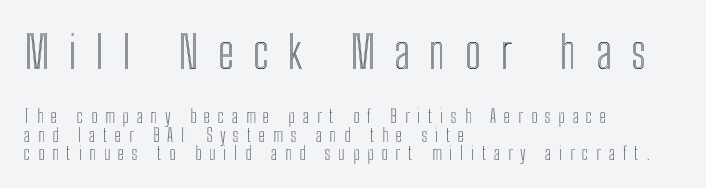
The image shows 45 px condensed type, upright; set left-aligned, tight line spacing (1.01x), unusually wide letter spacing (+0.43 em), not underlined; the first (top) block is 2.5x larger; a medium x-height.
